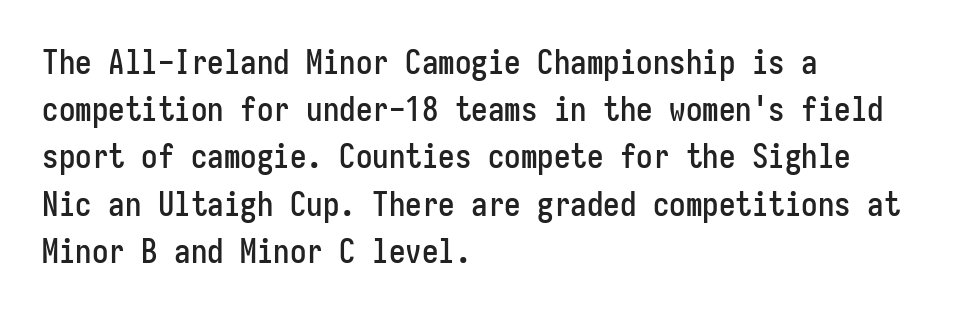
Q: Is the text italic (slanted)? A: No, it is upright.
Q: Is the typeface a serif or a sans-serif typeface? A: Sans-serif.
Q: Is the text underlined? A: No.
Q: How is the paragraph aligned? A: Left-aligned.
Q: Is the spacing between letters normal or unusually wide? A: Normal.
Q: Is the spacing between lines tight, normal or loose? A: Normal.
Q: Width (condensed, normal, or wide)? A: Condensed.
Q: Stroke contrast? A: Low.
Q: x-height? A: Medium.
Q: Monospaced? A: Yes.
